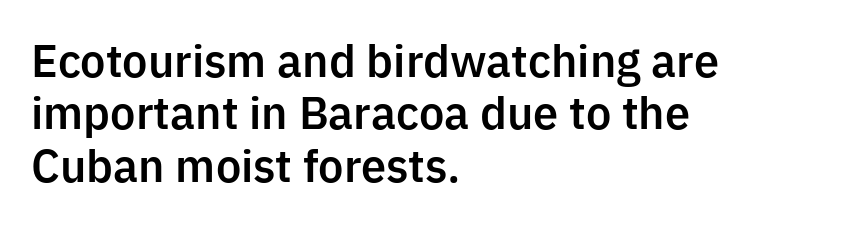
The image shows 43 px sans-serif type, upright; set left-aligned, line spacing 1.22x, normal letter spacing, not underlined; low stroke contrast and a medium x-height.
